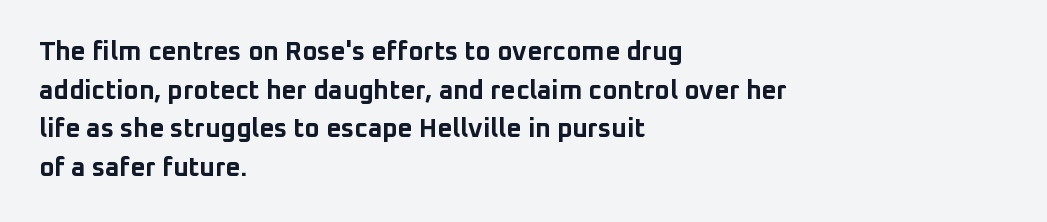
Leading: standard. Glyph-to-glyph distance matches everyday printed text. The face used here has the dense, thick strokes of a bold. These lines stack with their left ends in a neat column.
